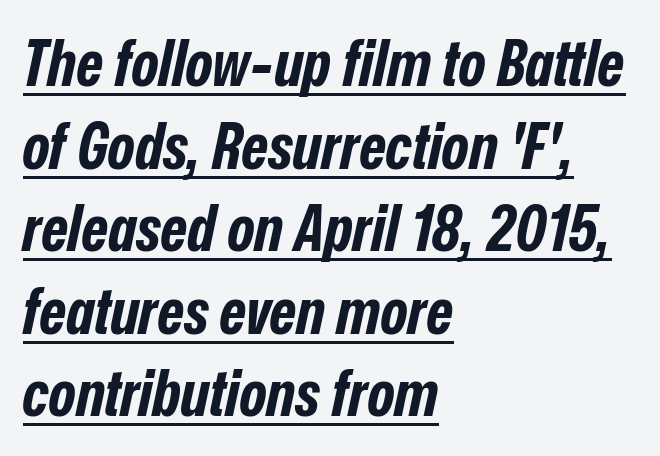
{"italic": "yes", "lean": "right", "slant_degrees": 12, "bold": "yes", "weight": "bold", "width": "condensed", "stroke_contrast": "low", "x_height": "medium", "monospaced": "no", "underline": "yes", "align": "left", "line_spacing": "normal", "line_spacing_ratio": 1.27, "letter_spacing": "normal", "letter_spacing_em": 0.0, "glyph_px": 65}
